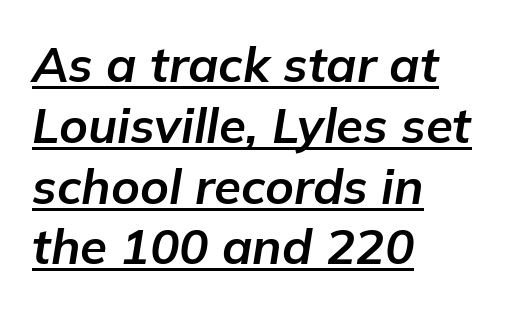
Q: Is the text bold? A: Yes.
Q: Is the text italic (slanted)? A: Yes, it leans right by about 9 degrees.
Q: Is the text underlined? A: Yes.
Q: How is the paragraph aligned? A: Left-aligned.
Q: Is the spacing between letters normal or unusually wide? A: Normal.
Q: Width (condensed, normal, or wide)? A: Normal.
Q: Stroke contrast? A: Low.
Q: x-height? A: Medium.
Q: Monospaced? A: No.
